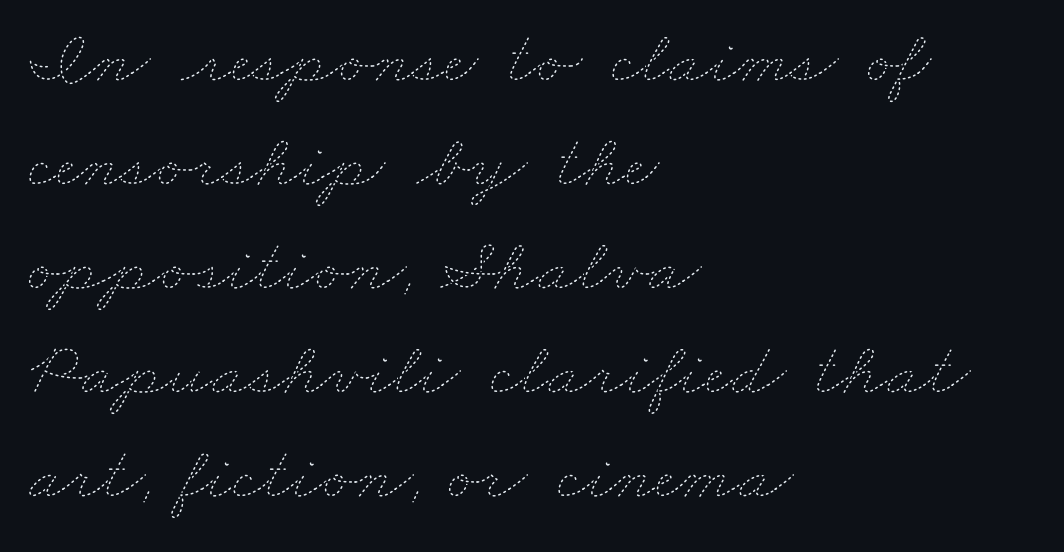
Q: Is the text bold? A: No.
Q: Is the text underlined? A: No.
Q: How is the paragraph aligned? A: Left-aligned.
Q: Is the spacing between letters normal or unusually wide? A: Normal.
Q: Is the spacing between lines tight, normal or loose? A: Normal.
Q: Width (condensed, normal, or wide)? A: Wide.
Q: Stroke contrast? A: Low.
Q: x-height? A: Small.
Q: Monospaced? A: No.
